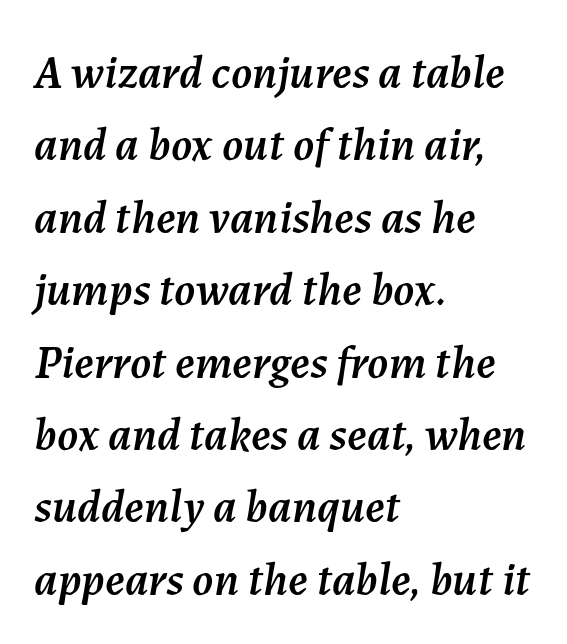
Notice how the passage keeps a crisp vertical edge on the left only. Character widths vary here, with narrow letters taking less room than wide ones. The letters sit at their default tracking, neither squeezed nor spread. Plain, unruled lines of type.
